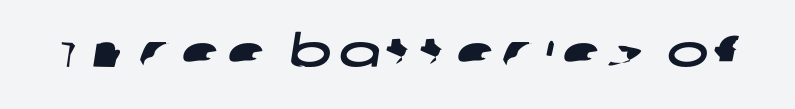
Q: Is the typeface a serif or a sans-serif typeface? A: Sans-serif.
Q: Is the text underlined? A: No.
Q: Width (condensed, normal, or wide)? A: Wide.
Q: Stroke contrast? A: Low.
Q: x-height? A: Large.
Q: Monospaced? A: No.
